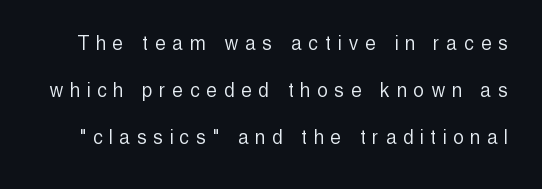
Q: Is the text bold? A: No.
Q: Is the text italic (slanted)? A: No, it is upright.
Q: Is the text underlined? A: No.
Q: Is the spacing between letters normal or unusually wide? A: Unusually wide.
Q: Is the spacing between lines tight, normal or loose? A: Loose.
